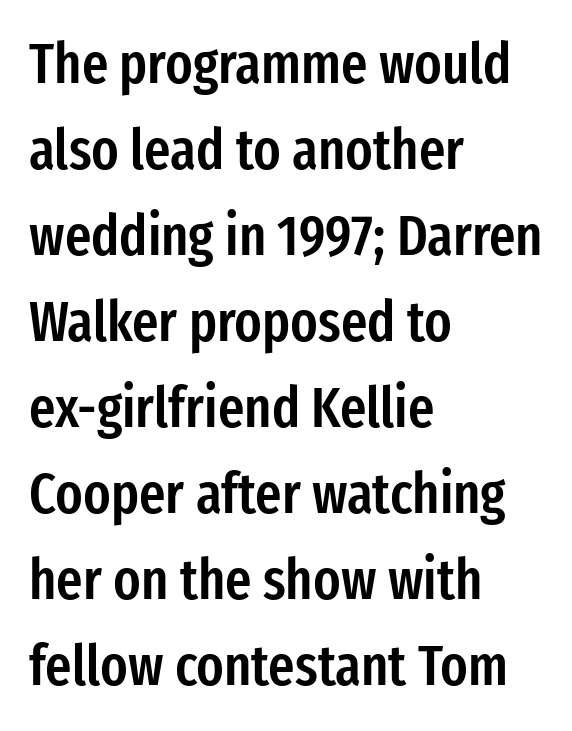
Q: Is the text bold? A: Semi-bold.
Q: Is the text italic (slanted)? A: No, it is upright.
Q: Is the typeface a serif or a sans-serif typeface? A: Sans-serif.
Q: Is the text underlined? A: No.
Q: How is the paragraph aligned? A: Left-aligned.
Q: Is the spacing between letters normal or unusually wide? A: Normal.
Q: Is the spacing between lines tight, normal or loose? A: Normal.
Q: Width (condensed, normal, or wide)? A: Condensed.
Q: Stroke contrast? A: Low.
Q: x-height? A: Medium.
Q: Monospaced? A: No.
